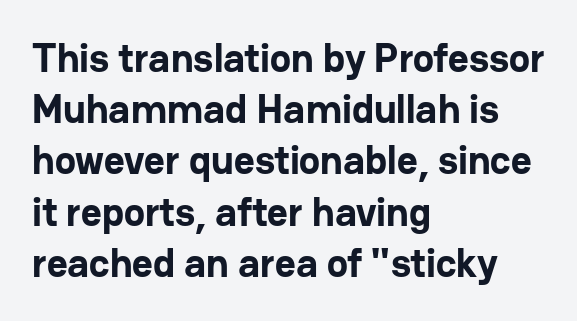
The image shows 40 px bold sans-serif type, upright; set left-aligned, normal line spacing (1.28x), normal letter spacing, not underlined; low stroke contrast and a medium x-height.
